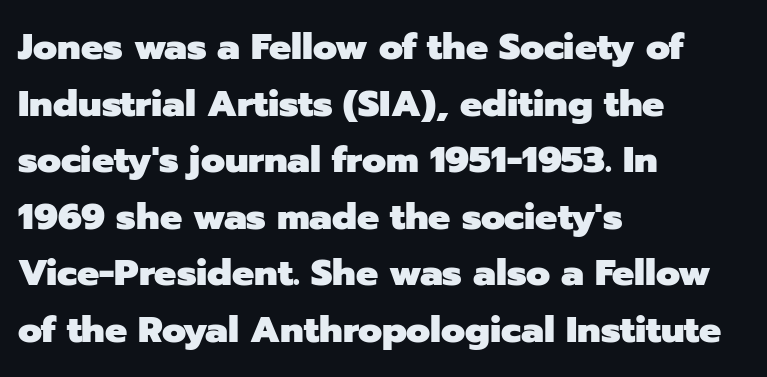
The image shows 37 px heavy sans-serif type, upright; set left-aligned, normal line spacing (1.53x), normal letter spacing, not underlined; low stroke contrast and a medium x-height.
